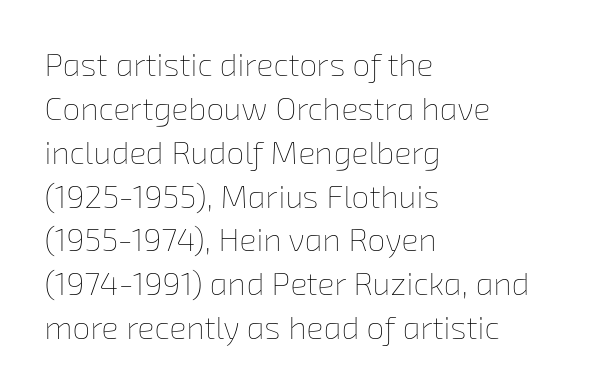
Q: Is the text bold? A: No.
Q: Is the text underlined? A: No.
Q: How is the paragraph aligned? A: Left-aligned.
Q: Is the spacing between letters normal or unusually wide? A: Normal.
Q: Is the spacing between lines tight, normal or loose? A: Normal.
Q: Width (condensed, normal, or wide)? A: Normal.
Q: Stroke contrast? A: Low.
Q: x-height? A: Medium.
Q: Monospaced? A: No.
